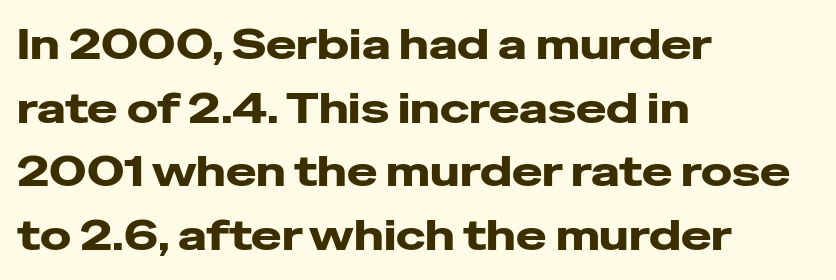
The image shows 41 px wide sans-serif type, upright; set left-aligned, normal line spacing (1.55x), normal letter spacing, not underlined; low stroke contrast and a medium x-height.
